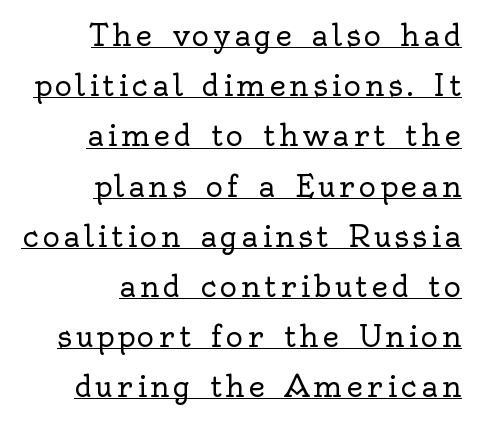
{"serif": "yes", "italic": "no", "bold": "no", "weight": "regular", "width": "normal", "x_height": "small", "monospaced": "no", "underline": "yes", "align": "right", "line_spacing_ratio": 1.73, "glyph_px": 29}
